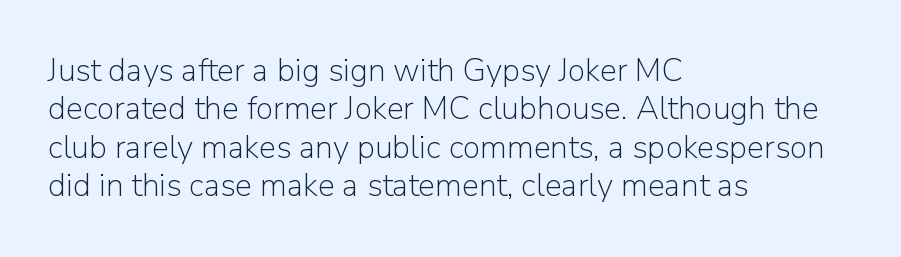
Proportional: the letters do not fall into vertical columns. The face used here is a sans, in the tradition of grotesques and geometrics. The letters stand straight up with perfectly vertical stems. No extra tracking has been applied to these lines. Nobody drew a line under any word here. This rendering uses left alignment, leaving the right contour irregular.
